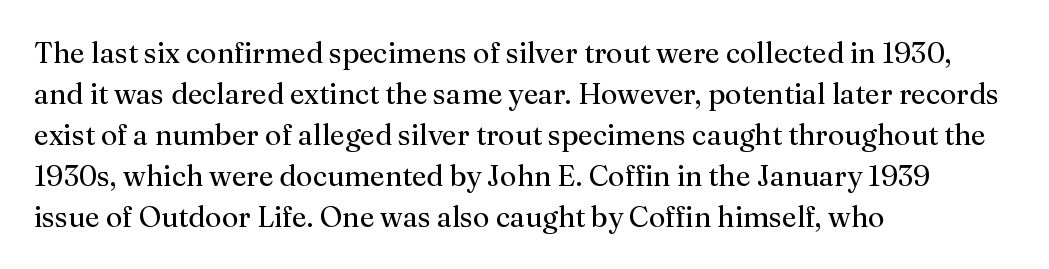
Proportional: the letters do not fall into vertical columns. The weight tops out at a normal text grade. Check the space under the baseline: it is left empty. This is serif lettering, the kind often seen in printed books.
